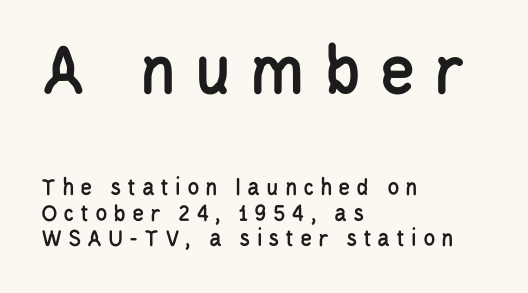
{"serif": "no", "italic": "no", "width": "condensed", "stroke_contrast": "low", "x_height": "large", "monospaced": "no", "underline": "no", "align": "left", "line_spacing": "tight", "line_spacing_ratio": 1.02, "letter_spacing": "wide", "letter_spacing_em": 0.23, "larger_block": "first", "size_ratio": 3.0, "glyph_px": 75}
